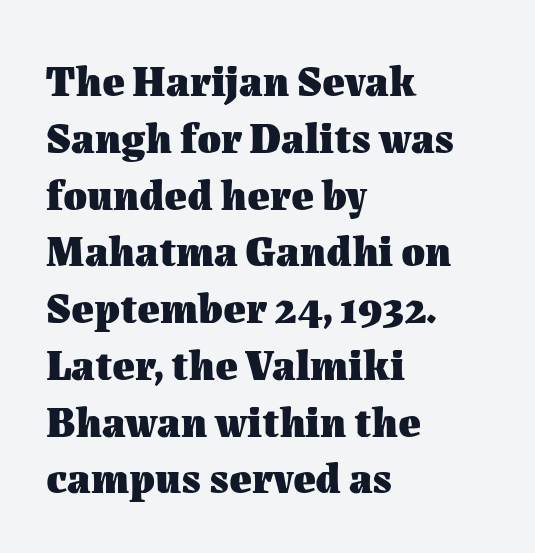
{"italic": "no", "bold": "yes", "weight": "heavy", "width": "normal", "stroke_contrast": "medium", "x_height": "medium", "monospaced": "no", "underline": "no", "align": "left", "line_spacing": "normal", "line_spacing_ratio": 1.32, "letter_spacing": "normal", "letter_spacing_em": 0.0, "glyph_px": 43}
